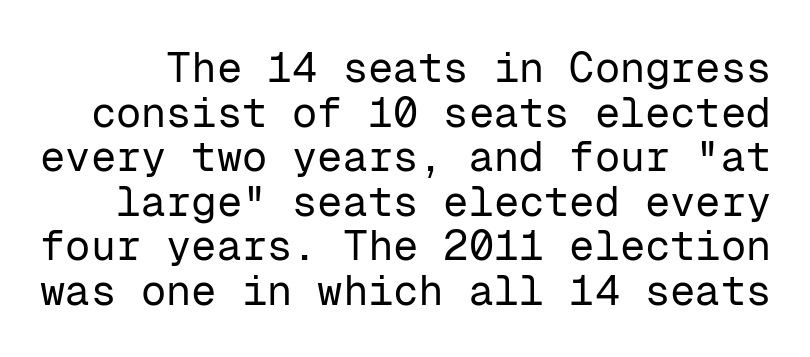
Descenders hang freely into open space. A typesetter would call this monospace, since all characters share one set width. Is there any slant? The stems are plumb. Stem width sits at or under what a default text font uses.
